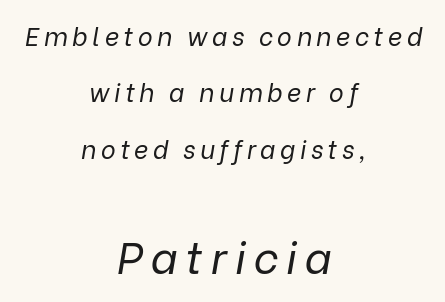
{"italic": "yes", "lean": "right", "slant_degrees": 9, "bold": "no", "weight": "regular", "width": "normal", "stroke_contrast": "low", "x_height": "medium", "monospaced": "no", "underline": "no", "align": "center", "line_spacing": "loose", "line_spacing_ratio": 2.26, "larger_block": "second", "size_ratio": 1.76, "glyph_px": 44}
